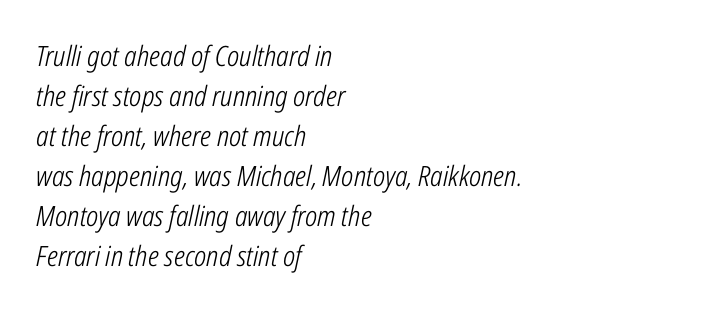
The image shows 28 px light, condensed type, italic (leaning right); set left-aligned, normal line spacing (1.43x), normal letter spacing, not underlined; low stroke contrast and a medium x-height.
